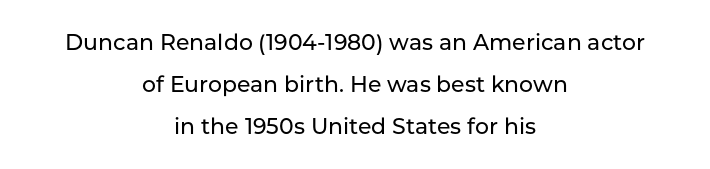
{"italic": "no", "underline": "no", "align": "center", "line_spacing": "loose", "line_spacing_ratio": 1.92, "letter_spacing": "normal", "letter_spacing_em": 0.0, "glyph_px": 22}
